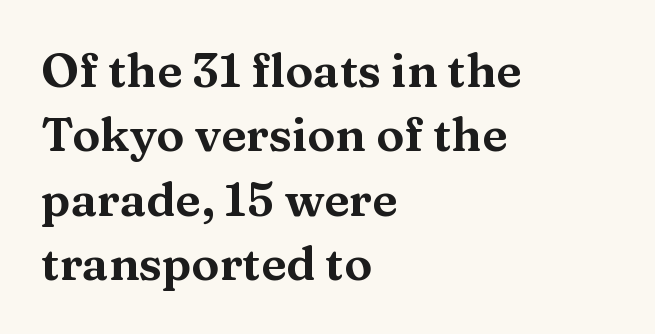
Q: Is the text italic (slanted)? A: No, it is upright.
Q: Is the typeface a serif or a sans-serif typeface? A: Serif.
Q: Is the text underlined? A: No.
Q: How is the paragraph aligned? A: Left-aligned.
Q: Is the spacing between letters normal or unusually wide? A: Normal.
Q: Is the spacing between lines tight, normal or loose? A: Normal.
Q: Width (condensed, normal, or wide)? A: Wide.
Q: Stroke contrast? A: Medium.
Q: x-height? A: Medium.
Q: Monospaced? A: No.
